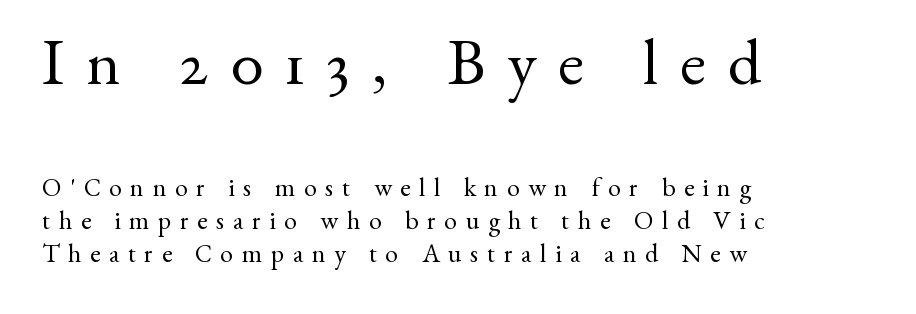
{"serif": "yes", "italic": "no", "bold": "no", "weight": "regular", "width": "normal", "stroke_contrast": "medium", "x_height": "small", "monospaced": "no", "underline": "no", "align": "left", "line_spacing": "normal", "line_spacing_ratio": 1.27, "letter_spacing": "wide", "letter_spacing_em": 0.33, "larger_block": "first", "size_ratio": 2.54, "glyph_px": 66}
